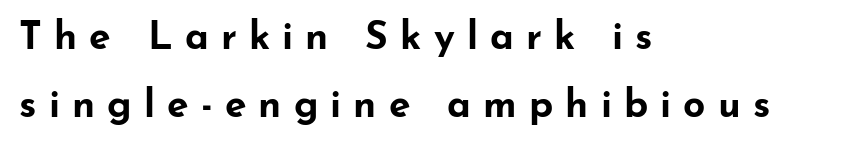
The image shows 39 px bold, wide sans-serif type, upright; set left-aligned, line spacing 1.74x, unusually wide letter spacing (+0.31 em), not underlined; low stroke contrast and a small x-height.
